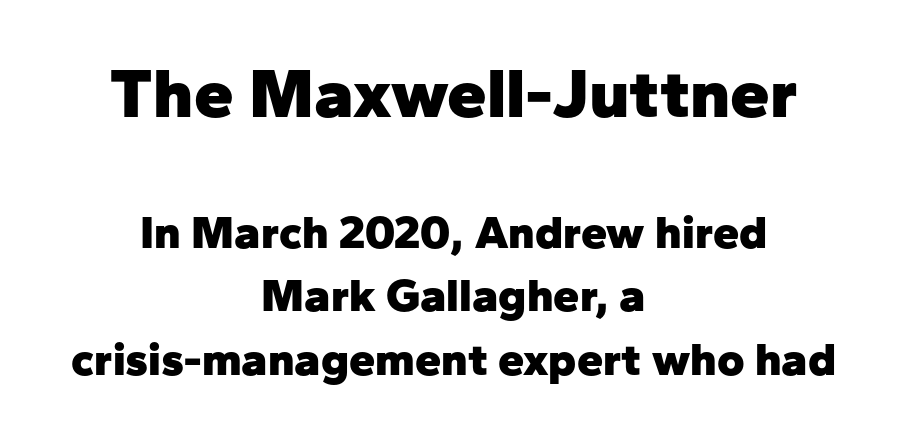
{"serif": "no", "italic": "no", "bold": "yes", "weight": "heavy", "width": "normal", "stroke_contrast": "low", "x_height": "medium", "monospaced": "no", "underline": "no", "align": "center", "line_spacing": "normal", "line_spacing_ratio": 1.35, "letter_spacing": "normal", "letter_spacing_em": 0.0, "larger_block": "first", "size_ratio": 1.51, "glyph_px": 71}
